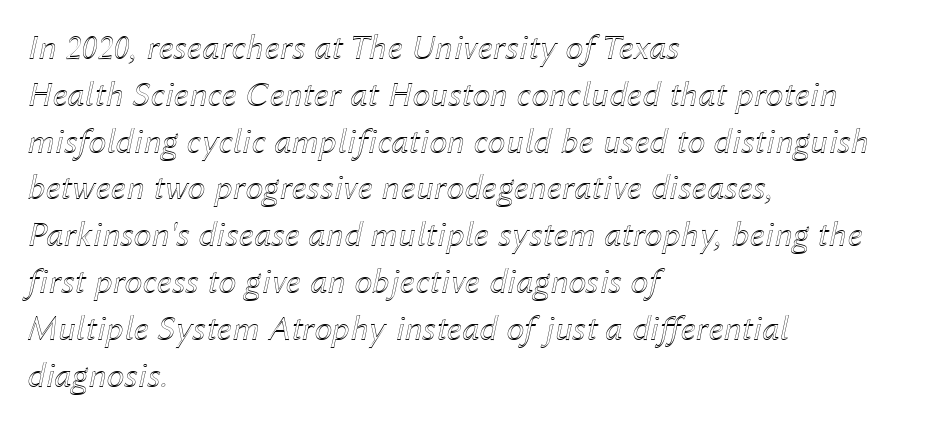
The image shows 36 px text type, italic (leaning right); set left-aligned, normal line spacing (1.3x), normal letter spacing, not underlined; a medium x-height.
